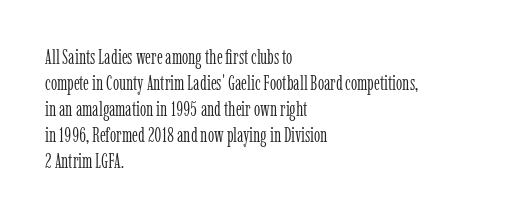
{"italic": "no", "bold": "no", "underline": "no", "align": "left", "line_spacing": "normal", "line_spacing_ratio": 1.3, "letter_spacing": "normal", "letter_spacing_em": 0.0, "glyph_px": 20}
